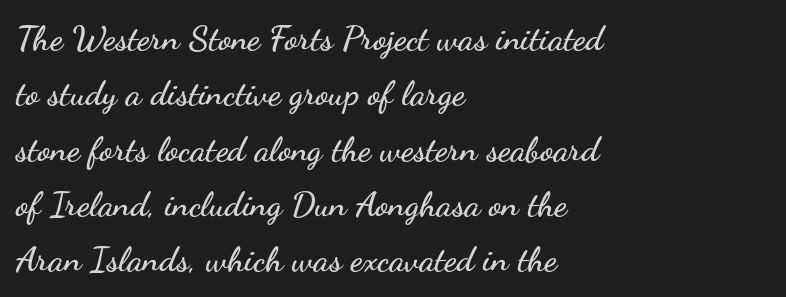
Q: Is the text italic (slanted)? A: Yes.
Q: Is the typeface a serif or a sans-serif typeface? A: Sans-serif.
Q: Is the text underlined? A: No.
Q: How is the paragraph aligned? A: Left-aligned.
Q: Is the spacing between letters normal or unusually wide? A: Normal.
Q: Is the spacing between lines tight, normal or loose? A: Normal.
Q: Width (condensed, normal, or wide)? A: Wide.
Q: Stroke contrast? A: Low.
Q: x-height? A: Small.
Q: Monospaced? A: No.
